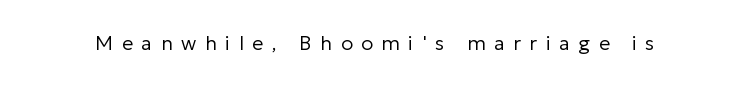
Q: Is the text bold? A: No.
Q: Is the text italic (slanted)? A: No, it is upright.
Q: Is the text underlined? A: No.
Q: Is the spacing between letters normal or unusually wide? A: Unusually wide.
